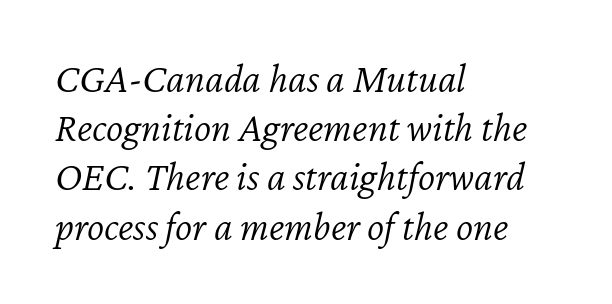
The image shows 41 px light type, italic (leaning right); set left-aligned, line spacing 1.2x, normal letter spacing, not underlined; low stroke contrast and a medium x-height.
